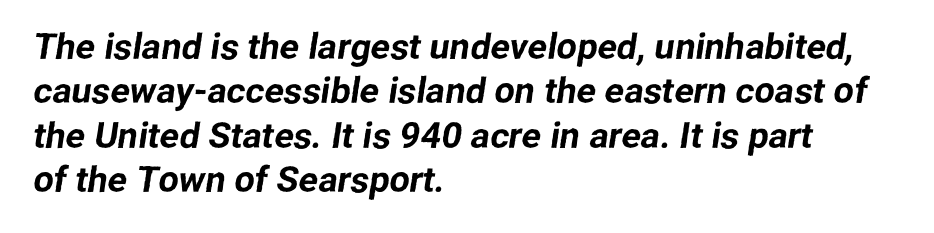
{"serif": "no", "width": "normal", "stroke_contrast": "low", "x_height": "medium", "monospaced": "no", "underline": "no", "align": "left", "line_spacing_ratio": 1.23, "letter_spacing": "normal", "letter_spacing_em": 0.0, "glyph_px": 36}
